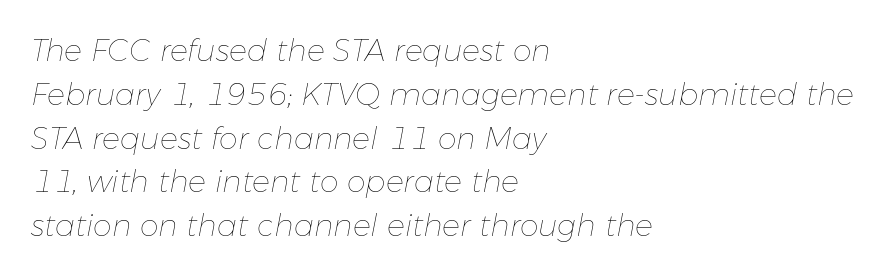
Each word holds together tightly as a unit, with standard inter-letter gaps. Yep, that's italic — everything's leaning. What's the leading like? Ordinary, nothing unusual. The setting favours the left margin, as ordinary paragraphs usually do. No word sits above an underline. This is not heavy type; no bold has been used.
